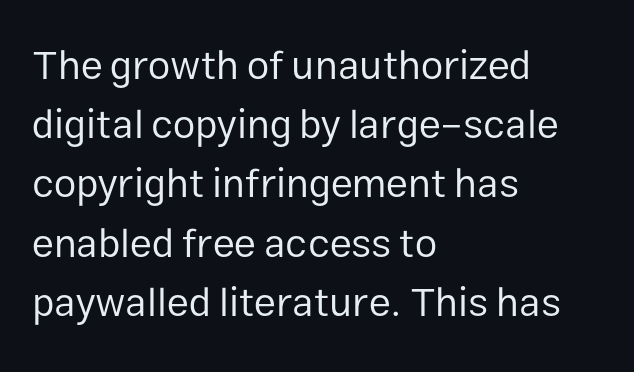
These lines stack with their left ends in a neat column. Each stroke keeps to a modest, everyday thickness or less. The glyphs are unaccompanied by any horizontal stroke below them. The face used here is a sans, in the tradition of grotesques and geometrics.
